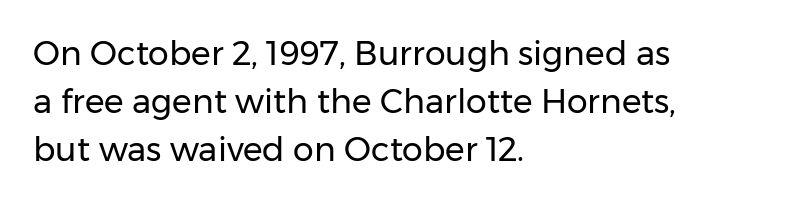
{"serif": "no", "italic": "no", "bold": "no", "weight": "regular", "width": "normal", "stroke_contrast": "low", "x_height": "medium", "monospaced": "no", "underline": "no", "align": "left", "line_spacing": "normal", "line_spacing_ratio": 1.46, "letter_spacing": "normal", "letter_spacing_em": 0.0, "glyph_px": 33}
